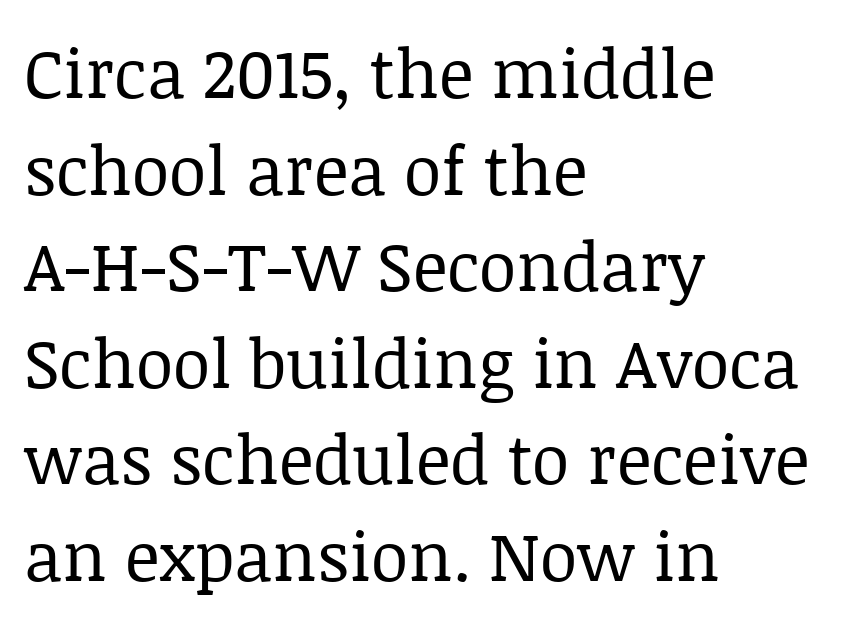
How would I describe the line gaps? Plain and ordinary. A bare baseline throughout the passage. Tracking here is standard; glyphs follow each other at the usual distance. Quick note: not italic, upright. One-word summary of the alignment: left.
